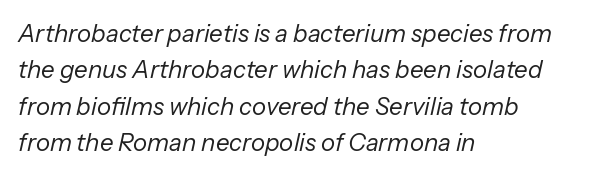
Q: Is the text bold? A: No.
Q: Is the text italic (slanted)? A: Yes, it leans right by about 13 degrees.
Q: Is the text underlined? A: No.
Q: How is the paragraph aligned? A: Left-aligned.
Q: Is the spacing between letters normal or unusually wide? A: Normal.
Q: Is the spacing between lines tight, normal or loose? A: Normal.
